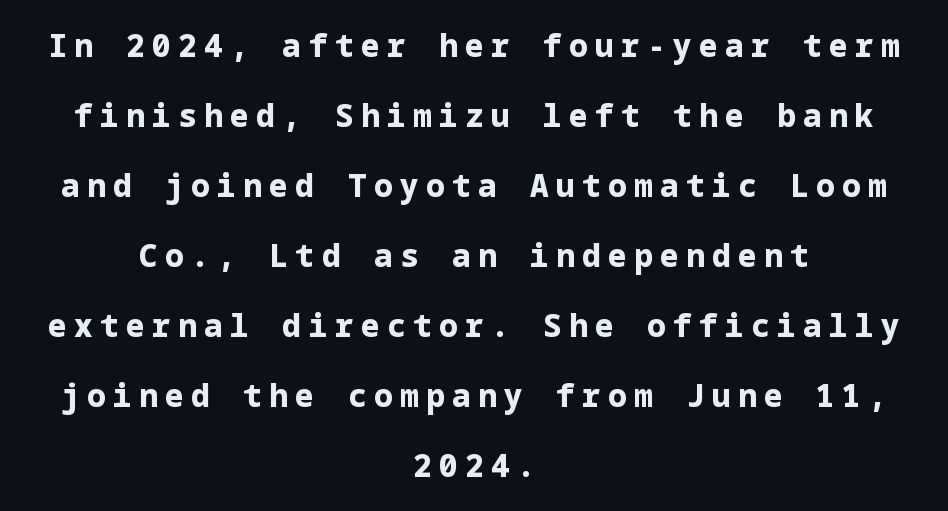
Every stem runs plumb, perpendicular to the baseline. Every row of glyphs is offset so its center matches the block's center. The passage shown is typeset with a sans-serif family. Successive baselines arrive slowly, with a big drop between each.
